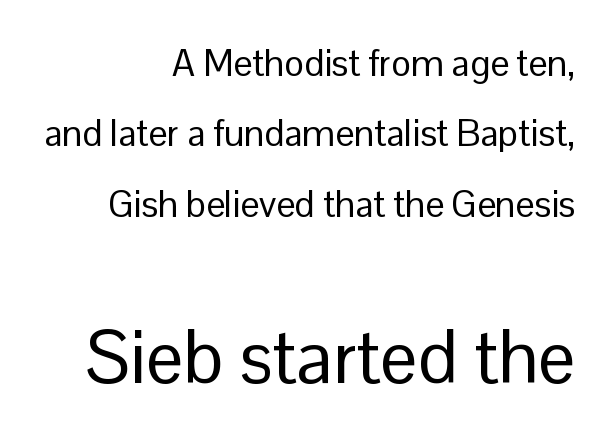
{"serif": "no", "italic": "no", "bold": "no", "weight": "regular", "width": "normal", "stroke_contrast": "low", "x_height": "medium", "monospaced": "no", "underline": "no", "align": "right", "line_spacing": "loose", "line_spacing_ratio": 1.9, "letter_spacing": "normal", "letter_spacing_em": 0.0, "larger_block": "second", "size_ratio": 2.0, "glyph_px": 74}
